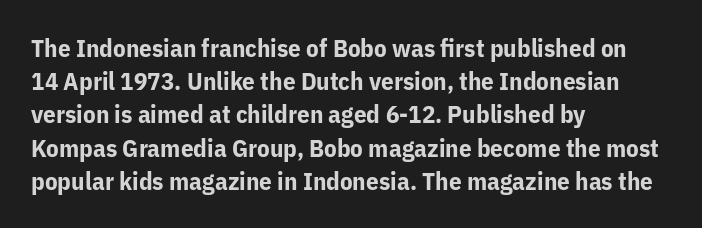
The image shows 25 px bold type, upright; set left-aligned, normal line spacing (1.33x), normal letter spacing, not underlined.
